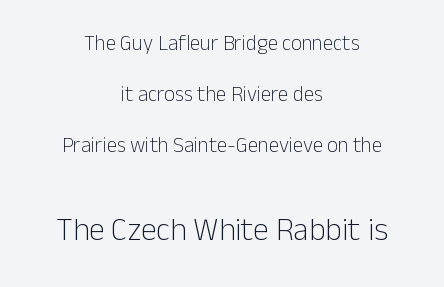
Q: Is the text bold? A: No.
Q: Is the text italic (slanted)? A: No, it is upright.
Q: Is the typeface a serif or a sans-serif typeface? A: Sans-serif.
Q: Is the text underlined? A: No.
Q: How is the paragraph aligned? A: Centered.
Q: Is the spacing between letters normal or unusually wide? A: Normal.
Q: Is the spacing between lines tight, normal or loose? A: Loose.
Q: Which block of text is set in a larger size, the first (top) or the second (bottom)? A: The second (bottom) one.
Q: Width (condensed, normal, or wide)? A: Normal.
Q: Stroke contrast? A: Low.
Q: x-height? A: Medium.
Q: Monospaced? A: No.
